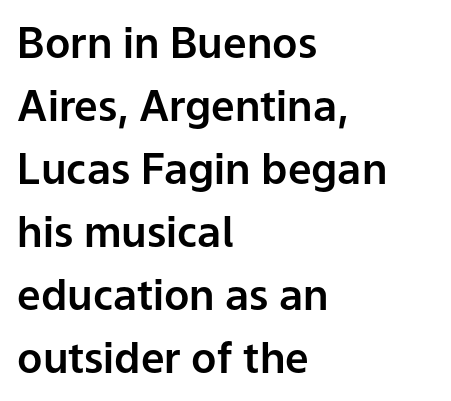
{"serif": "no", "italic": "no", "width": "normal", "stroke_contrast": "low", "x_height": "medium", "monospaced": "no", "underline": "no", "align": "left", "line_spacing": "normal", "line_spacing_ratio": 1.5, "letter_spacing": "normal", "letter_spacing_em": 0.0, "glyph_px": 42}
